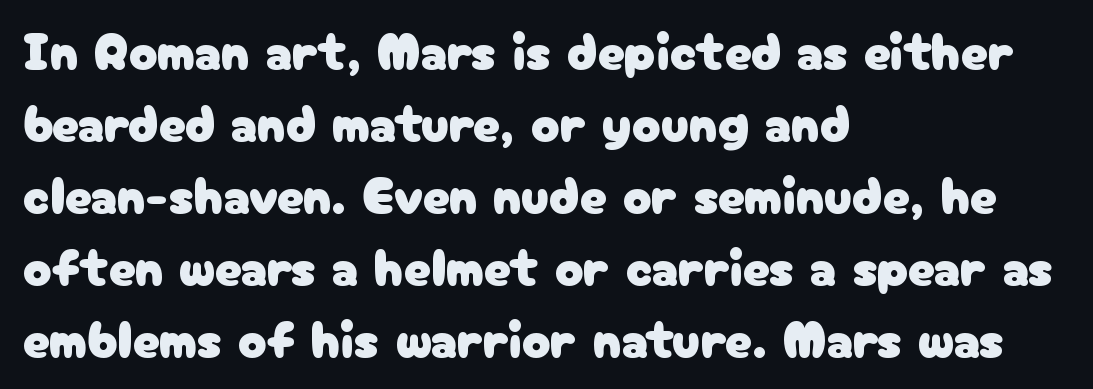
Q: Is the text italic (slanted)? A: No, it is upright.
Q: Is the typeface a serif or a sans-serif typeface? A: Sans-serif.
Q: Is the text underlined? A: No.
Q: How is the paragraph aligned? A: Left-aligned.
Q: Is the spacing between letters normal or unusually wide? A: Normal.
Q: Is the spacing between lines tight, normal or loose? A: Normal.
Q: Width (condensed, normal, or wide)? A: Normal.
Q: Stroke contrast? A: Low.
Q: x-height? A: Medium.
Q: Monospaced? A: No.
